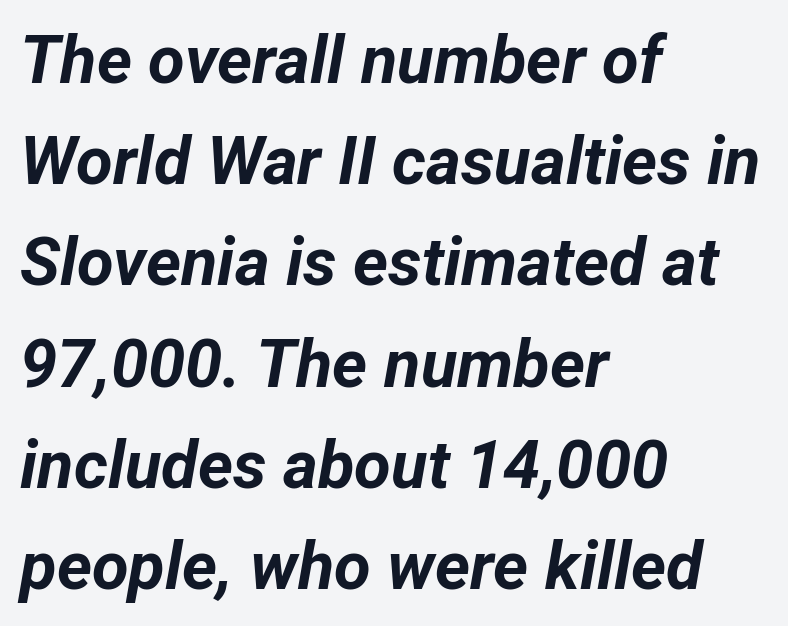
Think of a printed novel: that variable character pitch is what you see here. Glance below the letters and you will spot only blank space. The lines sit at an ordinary, default distance from one another. Horizontally, the lines are justified to the leading edge only. Quick note: italic.
